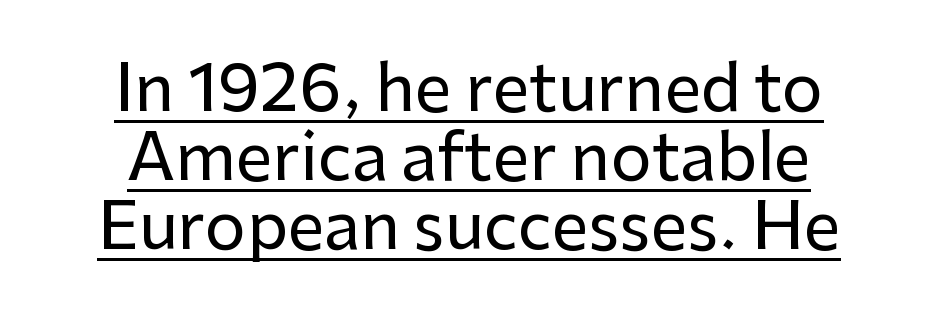
The image shows 65 px sans-serif type, upright; set centered, tight line spacing (1.06x), normal letter spacing, underlined; low stroke contrast and a medium x-height.
